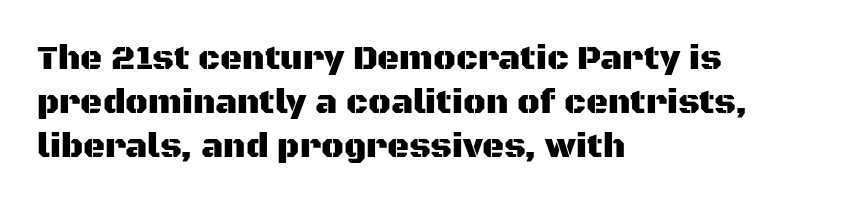
Q: Is the text italic (slanted)? A: No, it is upright.
Q: Is the typeface a serif or a sans-serif typeface? A: Sans-serif.
Q: Is the text underlined? A: No.
Q: How is the paragraph aligned? A: Left-aligned.
Q: Is the spacing between letters normal or unusually wide? A: Normal.
Q: Is the spacing between lines tight, normal or loose? A: Normal.
Q: Width (condensed, normal, or wide)? A: Normal.
Q: Stroke contrast? A: Medium.
Q: x-height? A: Large.
Q: Monospaced? A: No.
